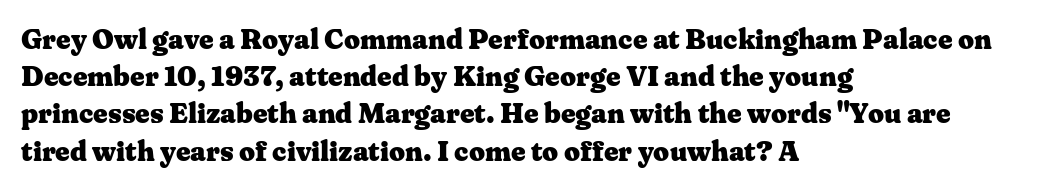
The image shows 28 px heavy, wide serif type, upright; set left-aligned, normal line spacing (1.33x), normal letter spacing, not underlined; medium stroke contrast and a medium x-height.
